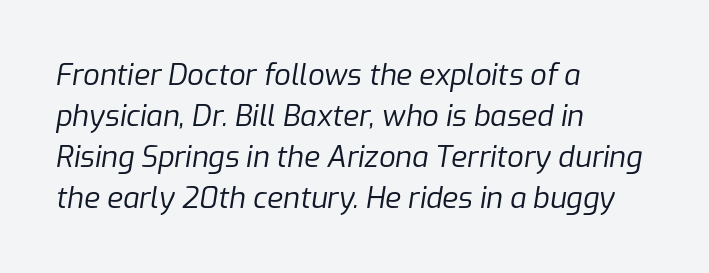
Q: Is the text bold? A: No.
Q: Is the text italic (slanted)? A: Yes, it leans right by about 9 degrees.
Q: Is the text underlined? A: No.
Q: How is the paragraph aligned? A: Left-aligned.
Q: Is the spacing between letters normal or unusually wide? A: Normal.
Q: Is the spacing between lines tight, normal or loose? A: Normal.
Q: Width (condensed, normal, or wide)? A: Normal.
Q: Stroke contrast? A: Low.
Q: x-height? A: Medium.
Q: Monospaced? A: No.
